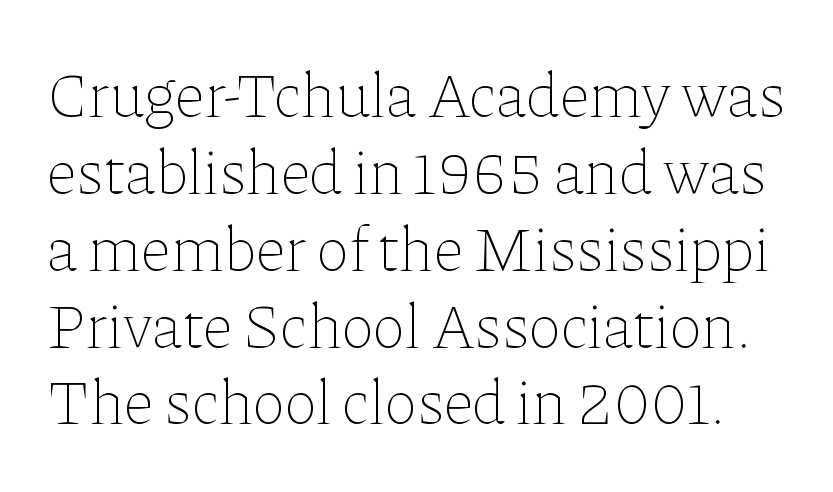
The image shows 63 px thin type, upright; set line spacing 1.22x, normal letter spacing, not underlined; low stroke contrast and a medium x-height.
